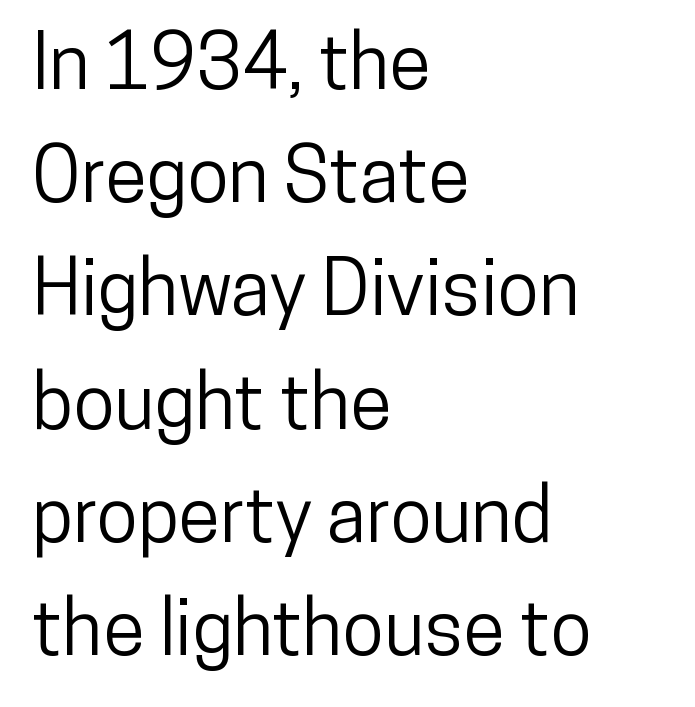
{"serif": "no", "italic": "no", "width": "condensed", "stroke_contrast": "low", "x_height": "medium", "monospaced": "no", "underline": "no", "align": "left", "line_spacing": "normal", "line_spacing_ratio": 1.49, "letter_spacing": "normal", "letter_spacing_em": 0.0, "glyph_px": 76}
